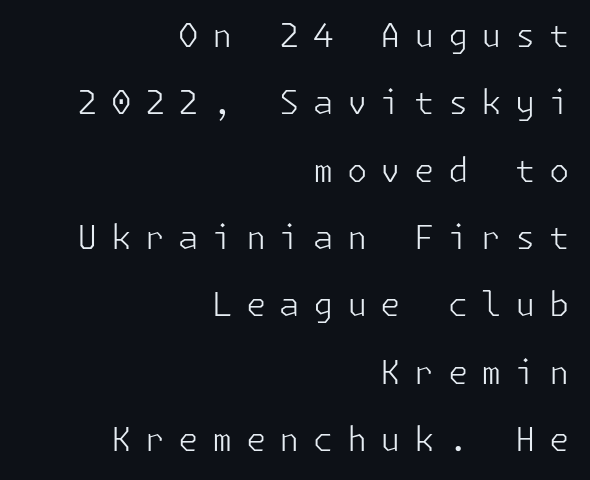
{"serif": "no", "italic": "no", "bold": "no", "weight": "light", "width": "normal", "stroke_contrast": "low", "x_height": "medium", "underline": "no", "align": "right", "line_spacing": "loose", "line_spacing_ratio": 2.04, "letter_spacing": "wide", "letter_spacing_em": 0.4, "glyph_px": 33}
